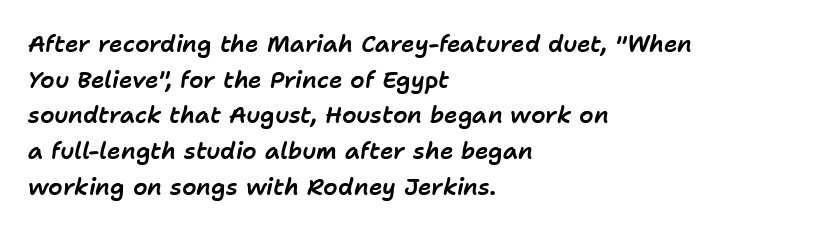
The image shows 23 px text type, italic (leaning right); set left-aligned, normal line spacing (1.55x), normal letter spacing, not underlined.
